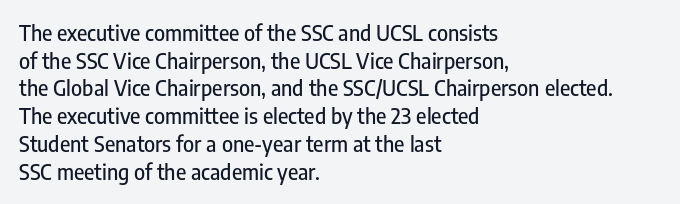
Every character sits straight up, as roman type does. Decoration check: the copy has no underline. A normal amount of white space separates one row of letters from the next. The passage shown has conventional tracking throughout.
